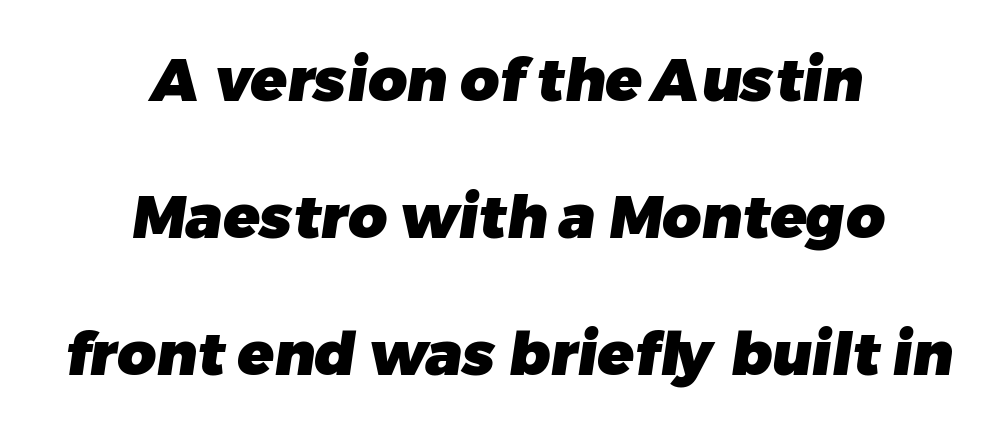
Short note: letters normally spaced. How would I describe the line gaps? Wide and relaxed. Typesetter's note: full bold, strokes at maximum text heaviness. The rendering uses natural spacing where letterforms have individual widths. Horizontally, the lines are justified to the midpoint only. Letters rest on an invisible, unmarked baseline.
